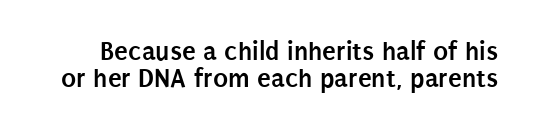
Notice how thick the strokes are: this is what a full bold looks like. Upright lettering throughout. The lines are packed closely together with very little leading. This sample has the flowing, uneven cadence of proportional lettering. This is sans-serif lettering, the kind often seen on screens and signage. The gaps between neighbouring characters are ordinary and unremarkable.
